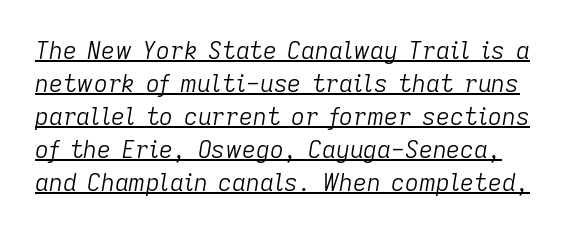
The typesetter has applied underlining to the passage shown. How would I describe the line gaps? Plain and ordinary. There's an unmistakable incline to the writing here. Caption: standard tracking, unaltered. Stems and bowls with no extra thickness — not bold.
